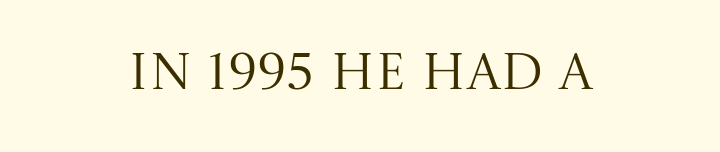
{"serif": "yes", "italic": "no", "bold": "no", "weight": "regular", "width": "normal", "stroke_contrast": "medium", "x_height": "large", "monospaced": "no", "underline": "no", "align": "center", "letter_spacing": "normal", "letter_spacing_em": 0.0, "glyph_px": 51}
